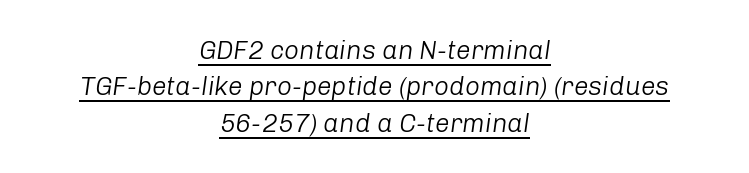
The image shows 26 px text type, italic (leaning right); set centered, normal line spacing (1.4x), normal letter spacing, underlined.
